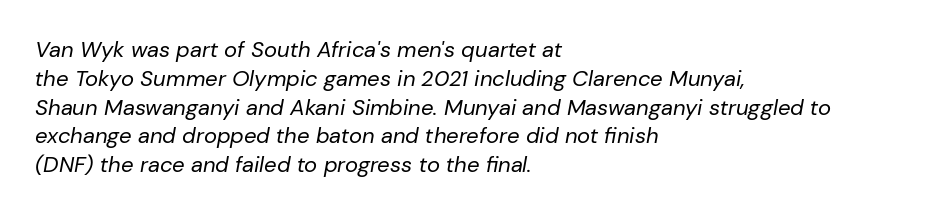
{"italic": "yes", "lean": "right", "slant_degrees": 10, "bold": "no", "underline": "no", "align": "left", "line_spacing": "normal", "line_spacing_ratio": 1.31, "letter_spacing": "normal", "letter_spacing_em": 0.0, "glyph_px": 22}
